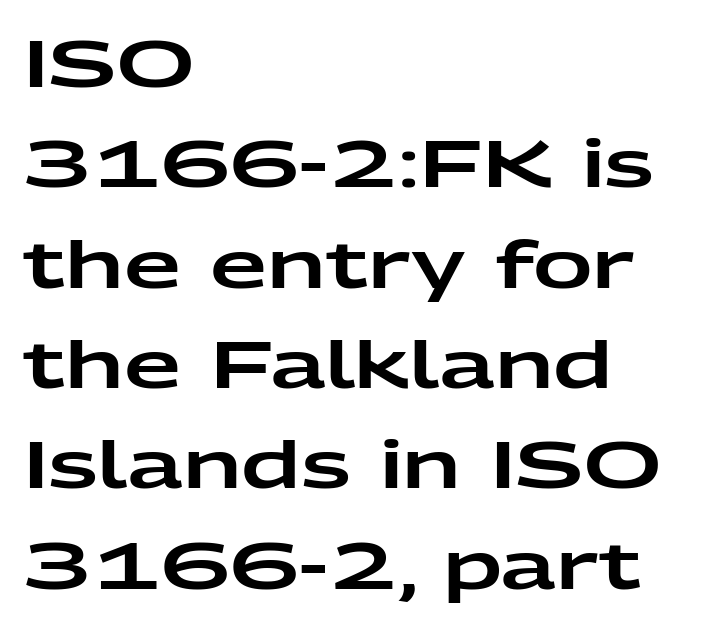
The image shows 66 px wide sans-serif type, upright; set left-aligned, normal line spacing (1.52x), normal letter spacing, not underlined; low stroke contrast and a medium x-height.
